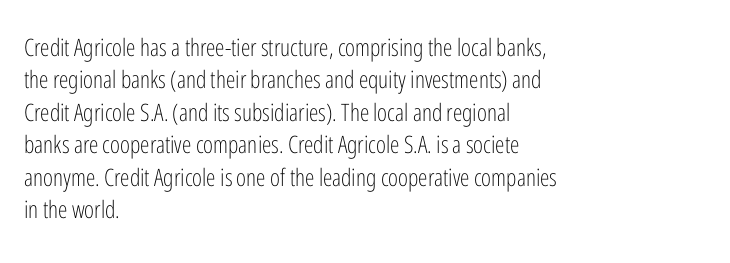
The image shows 24 px text type, upright; set left-aligned, normal line spacing (1.35x), normal letter spacing, not underlined.
